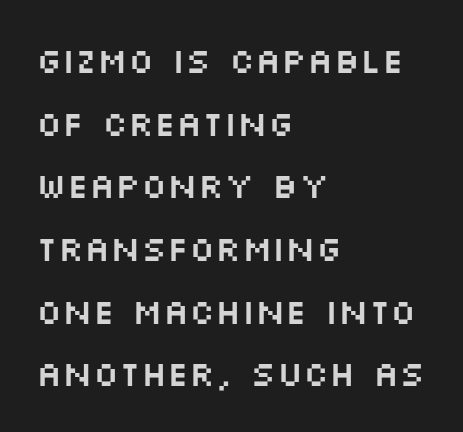
A classic flush-left, rag-right setting is used for this passage. The glyphs in this specimen are sans serif. The face used here is proportionally spaced, like ordinary book or web type. The letterforms sit shoulder to shoulder at normal distance. Just letters on the line, the space beneath them empty. Italic: no, the glyphs are upright roman.
